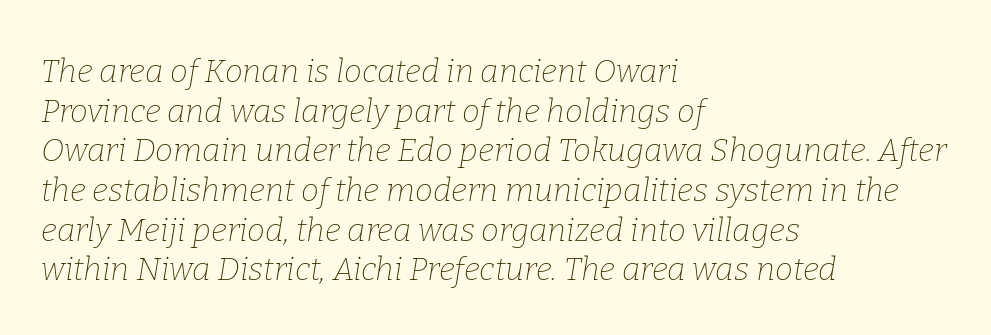
Q: Is the text bold? A: No.
Q: Is the text italic (slanted)? A: Yes, it leans right by about 9 degrees.
Q: Is the typeface a serif or a sans-serif typeface? A: Serif.
Q: Is the text underlined? A: No.
Q: How is the paragraph aligned? A: Left-aligned.
Q: Is the spacing between letters normal or unusually wide? A: Normal.
Q: Width (condensed, normal, or wide)? A: Normal.
Q: Stroke contrast? A: Low.
Q: x-height? A: Medium.
Q: Monospaced? A: No.
